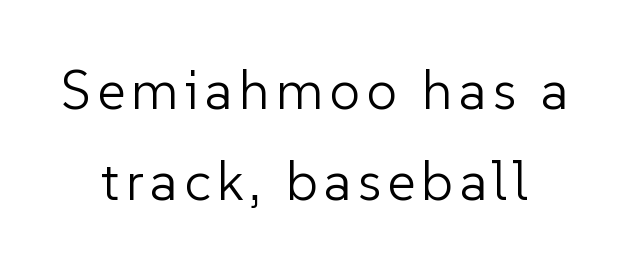
The image shows 55 px light sans-serif type, upright; set normal line spacing (1.65x), not underlined; low stroke contrast and a medium x-height.
